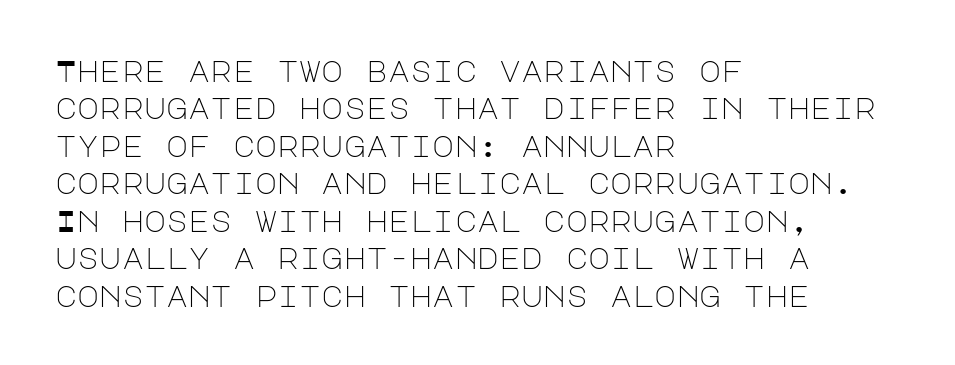
Q: Is the text bold? A: No.
Q: Is the text italic (slanted)? A: No, it is upright.
Q: Is the typeface a serif or a sans-serif typeface? A: Sans-serif.
Q: Is the text underlined? A: No.
Q: How is the paragraph aligned? A: Left-aligned.
Q: Is the spacing between letters normal or unusually wide? A: Normal.
Q: Is the spacing between lines tight, normal or loose? A: Normal.
Q: Width (condensed, normal, or wide)? A: Normal.
Q: Stroke contrast? A: Low.
Q: x-height? A: Large.
